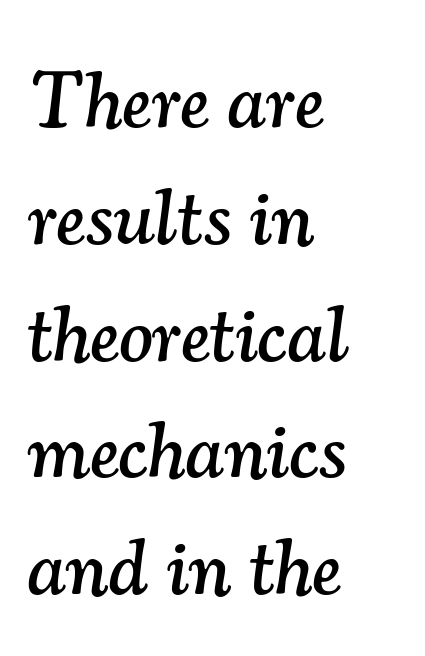
{"serif": "yes", "italic": "yes", "lean": "right", "slant_degrees": 7, "width": "normal", "stroke_contrast": "medium", "x_height": "small", "monospaced": "no", "underline": "no", "align": "left", "line_spacing": "normal", "line_spacing_ratio": 1.46, "letter_spacing": "normal", "letter_spacing_em": 0.0, "glyph_px": 80}
